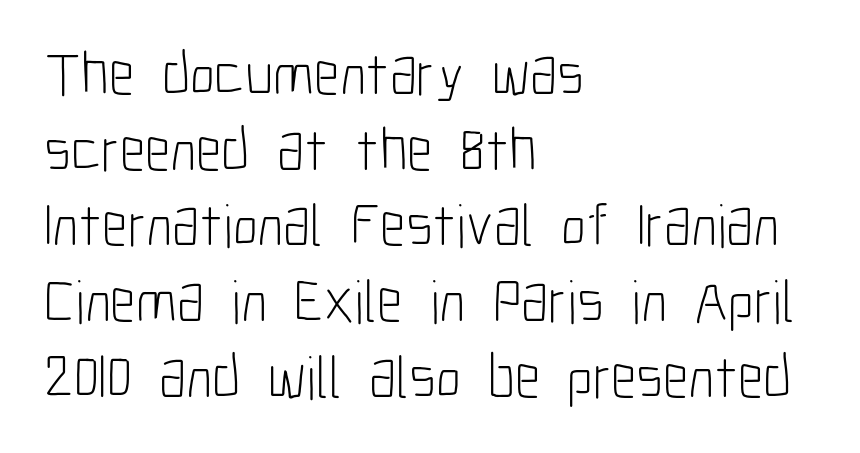
Q: Is the text bold? A: No.
Q: Is the text italic (slanted)? A: No, it is upright.
Q: Is the typeface a serif or a sans-serif typeface? A: Sans-serif.
Q: Is the text underlined? A: No.
Q: How is the paragraph aligned? A: Left-aligned.
Q: Is the spacing between letters normal or unusually wide? A: Normal.
Q: Width (condensed, normal, or wide)? A: Condensed.
Q: Stroke contrast? A: Low.
Q: x-height? A: Medium.
Q: Monospaced? A: No.
